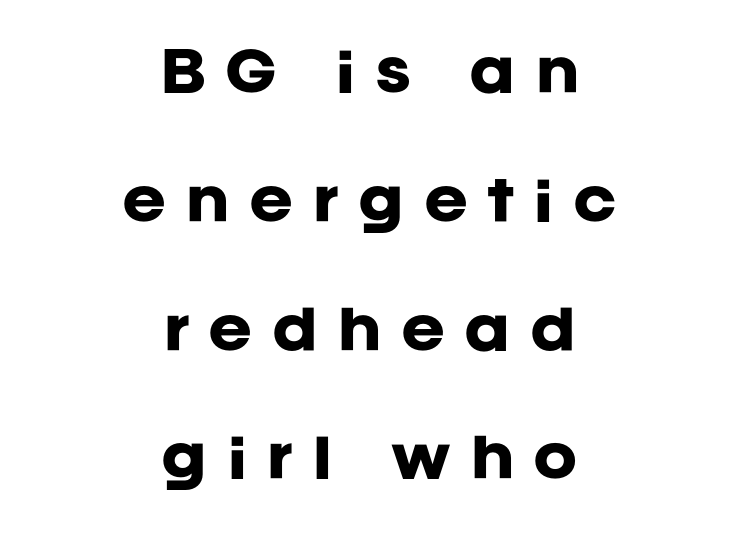
Q: Is the text bold? A: Yes.
Q: Is the text italic (slanted)? A: No, it is upright.
Q: Is the typeface a serif or a sans-serif typeface? A: Sans-serif.
Q: Is the text underlined? A: No.
Q: How is the paragraph aligned? A: Centered.
Q: Is the spacing between letters normal or unusually wide? A: Unusually wide.
Q: Is the spacing between lines tight, normal or loose? A: Loose.
Q: Width (condensed, normal, or wide)? A: Normal.
Q: Stroke contrast? A: Low.
Q: x-height? A: Large.
Q: Monospaced? A: No.
